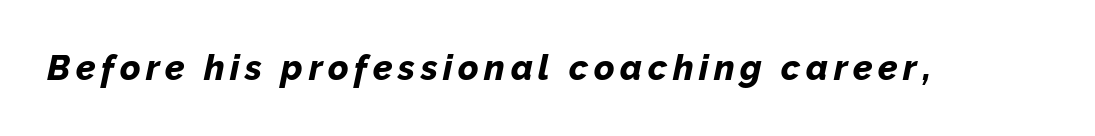
{"italic": "yes", "lean": "right", "slant_degrees": 12, "bold": "yes", "weight": "bold", "width": "normal", "stroke_contrast": "low", "x_height": "medium", "monospaced": "no", "underline": "no", "glyph_px": 35}
